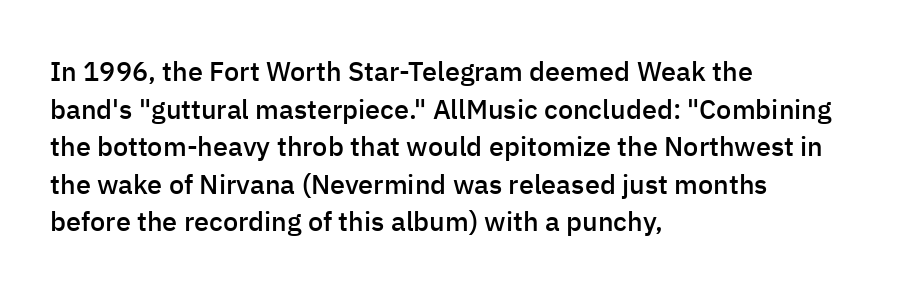
Q: Is the text bold? A: Semi-bold.
Q: Is the text italic (slanted)? A: No, it is upright.
Q: Is the text underlined? A: No.
Q: How is the paragraph aligned? A: Left-aligned.
Q: Is the spacing between letters normal or unusually wide? A: Normal.
Q: Is the spacing between lines tight, normal or loose? A: Normal.
